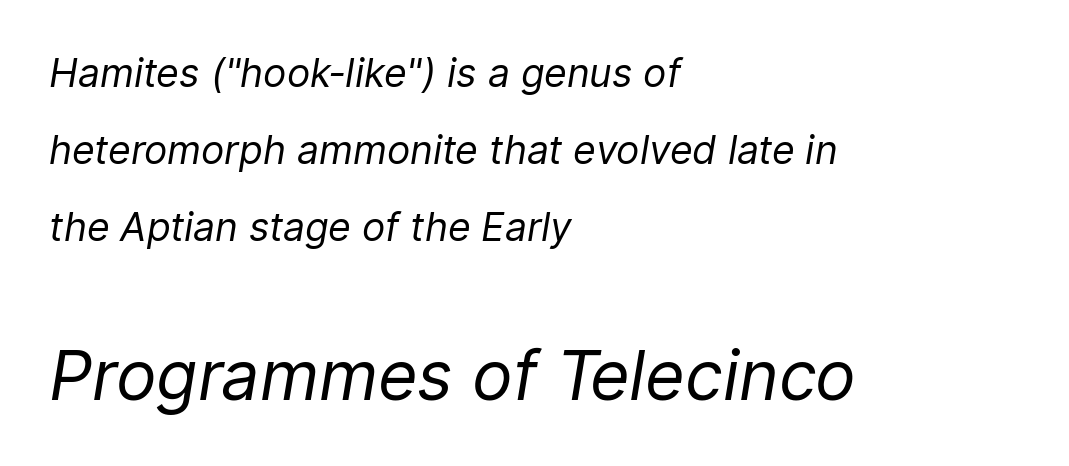
Reading down the block, your eye returns to a fixed left position each line. Posture: slanted. Type without underlining. Quick note: interline space is abundant. The letters advance in unequal steps, a hallmark of proportional type. Vertical stems look standard width or narrower in stroke.
